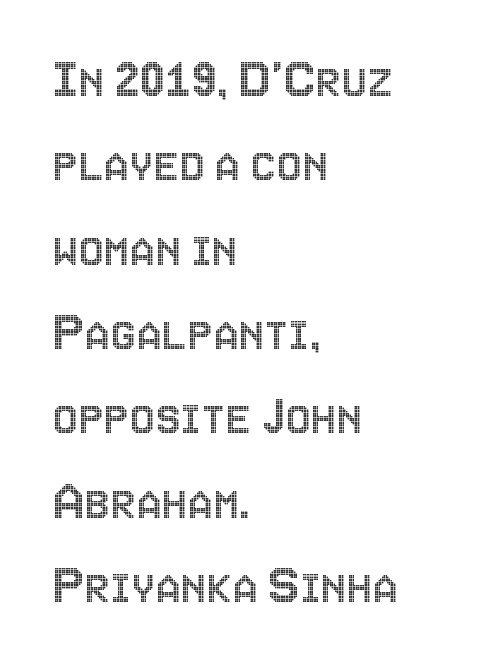
Q: Is the text italic (slanted)? A: No, it is upright.
Q: Is the text underlined? A: No.
Q: How is the paragraph aligned? A: Left-aligned.
Q: Is the spacing between letters normal or unusually wide? A: Normal.
Q: Is the spacing between lines tight, normal or loose? A: Normal.
Q: Width (condensed, normal, or wide)? A: Condensed.
Q: x-height? A: Large.
Q: Monospaced? A: No.
